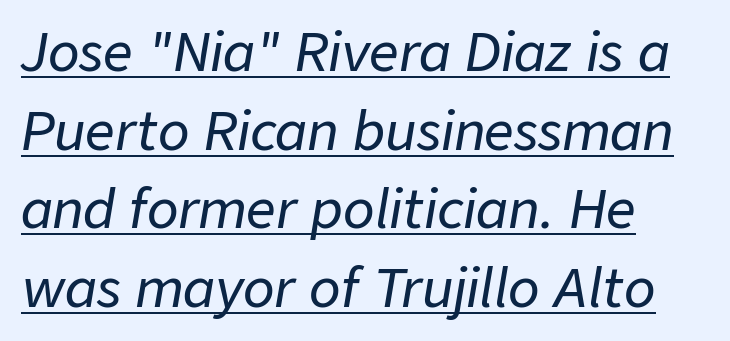
The image shows 52 px text type, italic (leaning right); set left-aligned, normal line spacing (1.51x), normal letter spacing, underlined; low stroke contrast and a medium x-height.
